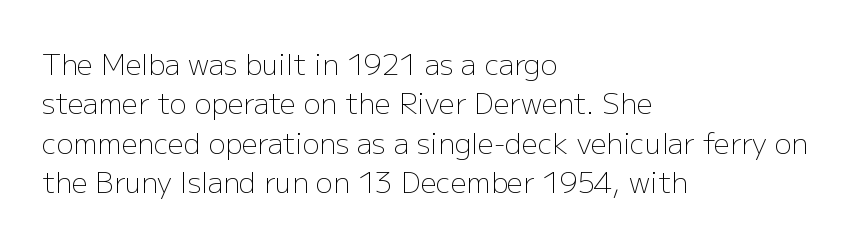
Q: Is the text bold? A: No.
Q: Is the text italic (slanted)? A: No, it is upright.
Q: Is the typeface a serif or a sans-serif typeface? A: Sans-serif.
Q: Is the text underlined? A: No.
Q: How is the paragraph aligned? A: Left-aligned.
Q: Is the spacing between letters normal or unusually wide? A: Normal.
Q: Is the spacing between lines tight, normal or loose? A: Normal.
Q: Width (condensed, normal, or wide)? A: Normal.
Q: Stroke contrast? A: Low.
Q: x-height? A: Medium.
Q: Monospaced? A: No.
